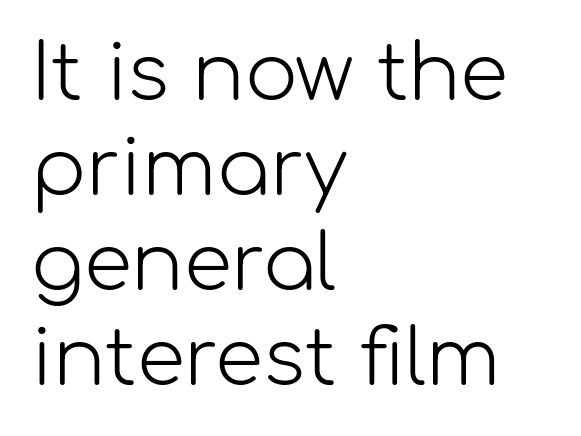
Q: Is the text bold? A: No.
Q: Is the text italic (slanted)? A: No, it is upright.
Q: Is the typeface a serif or a sans-serif typeface? A: Sans-serif.
Q: Is the text underlined? A: No.
Q: How is the paragraph aligned? A: Left-aligned.
Q: Is the spacing between letters normal or unusually wide? A: Normal.
Q: Width (condensed, normal, or wide)? A: Normal.
Q: Stroke contrast? A: Low.
Q: x-height? A: Medium.
Q: Monospaced? A: No.
